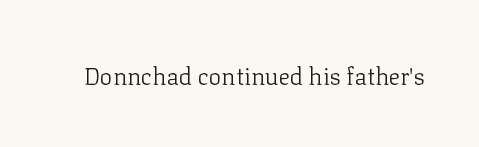
Q: Is the text bold? A: No.
Q: Is the text italic (slanted)? A: No, it is upright.
Q: Is the text underlined? A: No.
Q: Is the spacing between letters normal or unusually wide? A: Normal.
